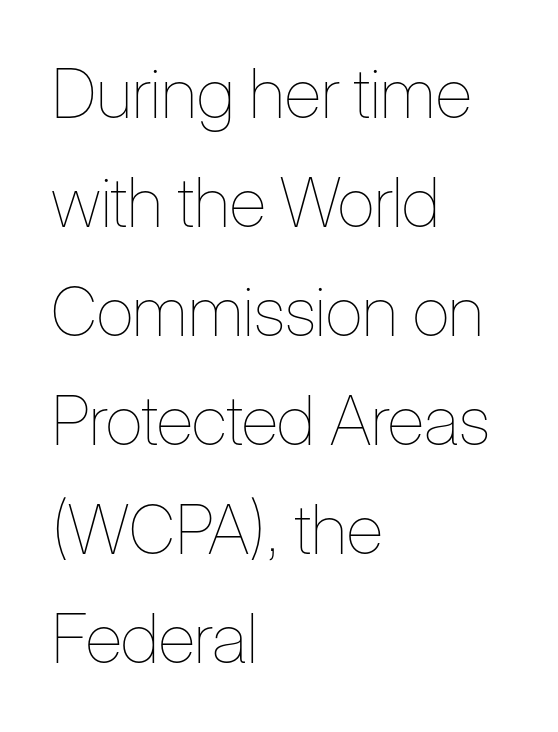
Q: Is the text bold? A: No.
Q: Is the text italic (slanted)? A: No, it is upright.
Q: Is the text underlined? A: No.
Q: How is the paragraph aligned? A: Left-aligned.
Q: Is the spacing between letters normal or unusually wide? A: Normal.
Q: Is the spacing between lines tight, normal or loose? A: Normal.
Q: Width (condensed, normal, or wide)? A: Condensed.
Q: Stroke contrast? A: Low.
Q: x-height? A: Medium.
Q: Monospaced? A: No.
